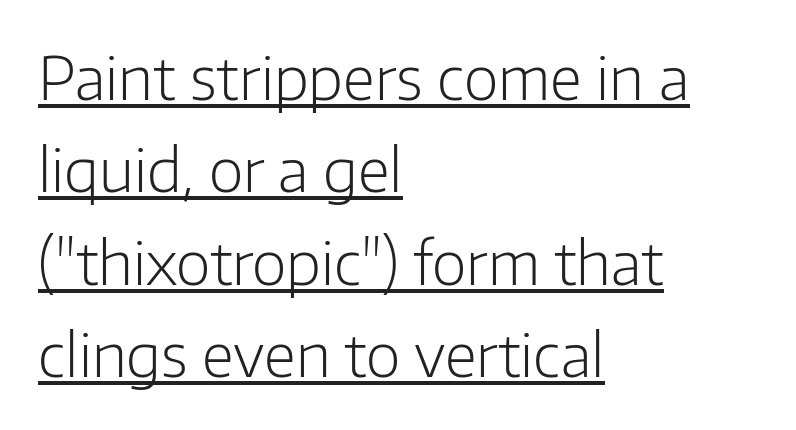
Q: Is the text bold? A: No.
Q: Is the text italic (slanted)? A: No, it is upright.
Q: Is the typeface a serif or a sans-serif typeface? A: Sans-serif.
Q: Is the text underlined? A: Yes.
Q: How is the paragraph aligned? A: Left-aligned.
Q: Is the spacing between letters normal or unusually wide? A: Normal.
Q: Is the spacing between lines tight, normal or loose? A: Normal.
Q: Width (condensed, normal, or wide)? A: Normal.
Q: Stroke contrast? A: Low.
Q: x-height? A: Medium.
Q: Monospaced? A: No.
